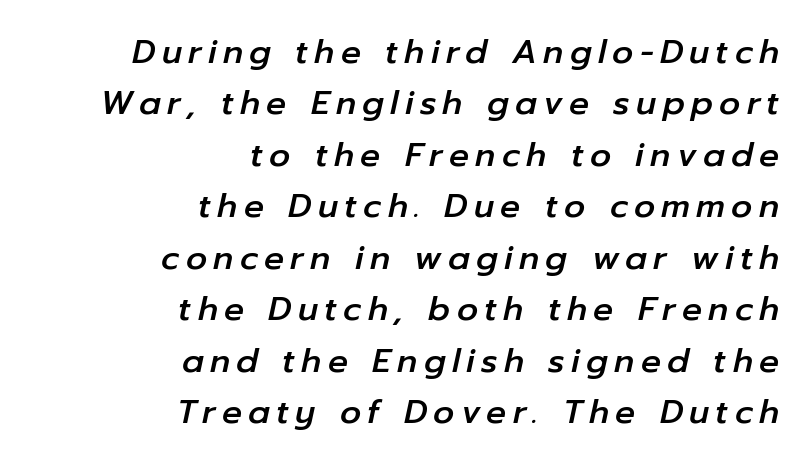
The image shows 33 px text type, italic (leaning right); set right-aligned, normal line spacing (1.56x), not underlined; low stroke contrast and a medium x-height.
